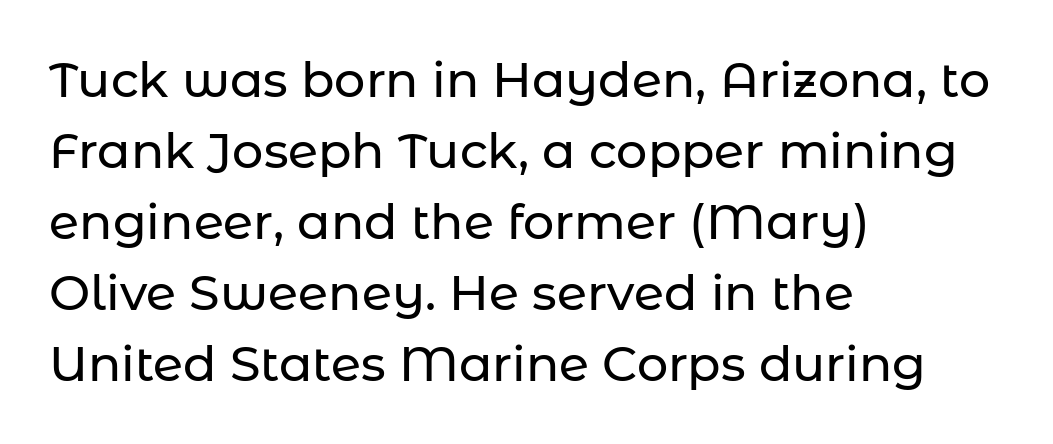
Words appear dense and cohesive because spacing is normal. Every stem runs plumb, perpendicular to the baseline. The characters display no serif detailing; their extremities are plain. These lines are rendered in a variable-pitch font. The ragged edge is on the right, which tells us the setting is flush left.
